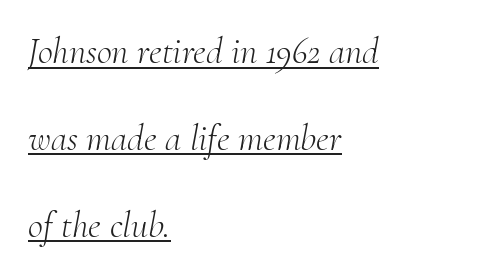
Examine the stroke ends and you'll spot serifs. The glyphs look as if they've been sheared to an angle. Each line starts at the same left margin while the right side varies. Looks like someone drew a line under every word here.
